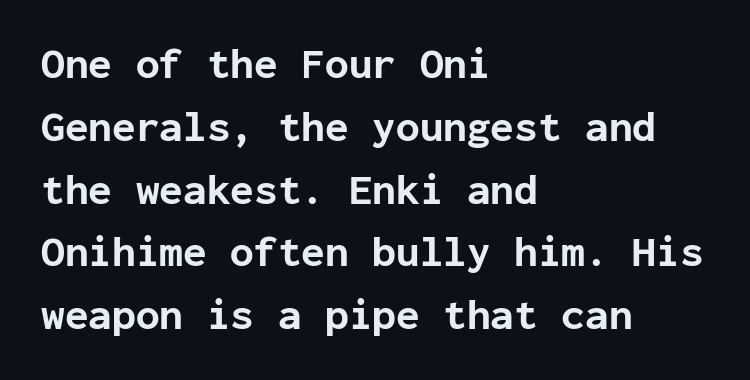
{"serif": "no", "italic": "no", "bold": "yes", "weight": "bold", "width": "normal", "stroke_contrast": "low", "x_height": "medium", "monospaced": "yes", "underline": "no", "align": "left", "line_spacing": "normal", "line_spacing_ratio": 1.46, "letter_spacing": "normal", "letter_spacing_em": 0.0, "glyph_px": 43}
